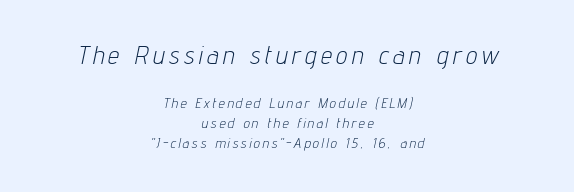
Q: Is the text bold? A: No.
Q: Is the text italic (slanted)? A: Yes, it leans right by about 12 degrees.
Q: Is the text underlined? A: No.
Q: How is the paragraph aligned? A: Centered.
Q: Is the spacing between lines tight, normal or loose? A: Normal.
Q: Which block of text is set in a larger size, the first (top) or the second (bottom)? A: The first (top) one.
